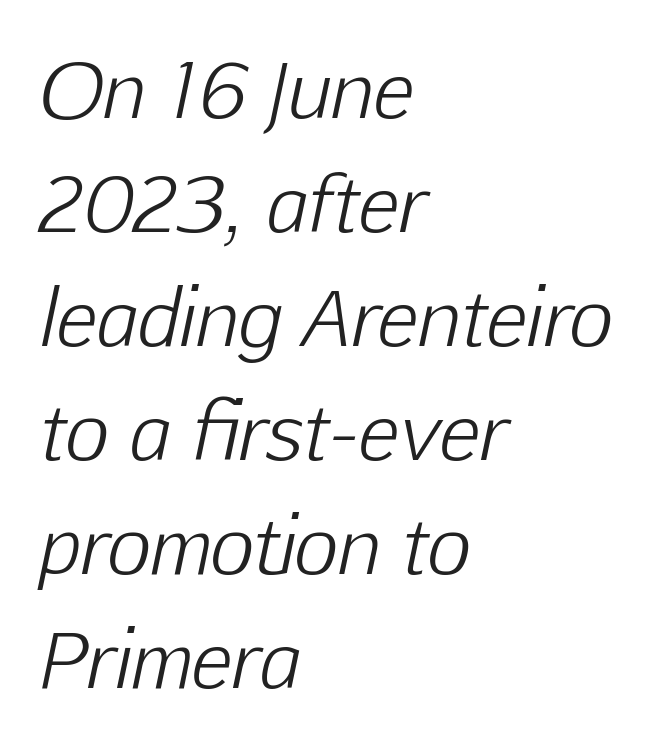
{"italic": "yes", "lean": "right", "slant_degrees": 12, "bold": "no", "weight": "light", "width": "normal", "stroke_contrast": "low", "x_height": "medium", "monospaced": "no", "underline": "no", "align": "left", "line_spacing": "normal", "line_spacing_ratio": 1.5, "letter_spacing": "normal", "letter_spacing_em": 0.0, "glyph_px": 76}
